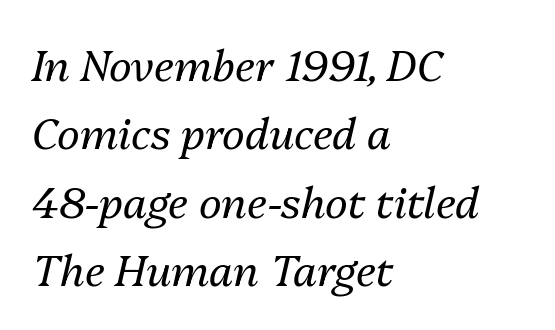
{"italic": "yes", "lean": "right", "slant_degrees": 13, "bold": "no", "weight": "regular", "width": "normal", "stroke_contrast": "medium", "x_height": "medium", "monospaced": "no", "underline": "no", "align": "left", "line_spacing": "normal", "line_spacing_ratio": 1.59, "letter_spacing": "normal", "letter_spacing_em": 0.0, "glyph_px": 43}
